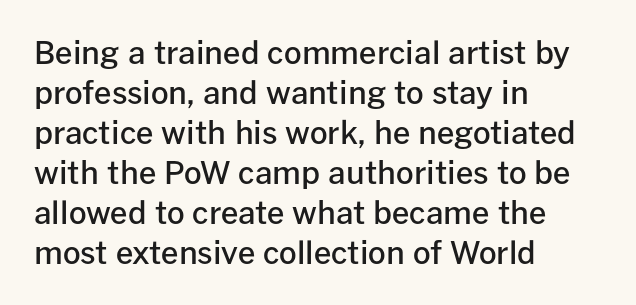
The image shows 31 px semibold sans-serif type, upright; set left-aligned, normal line spacing (1.29x), normal letter spacing, not underlined; low stroke contrast and a medium x-height.
